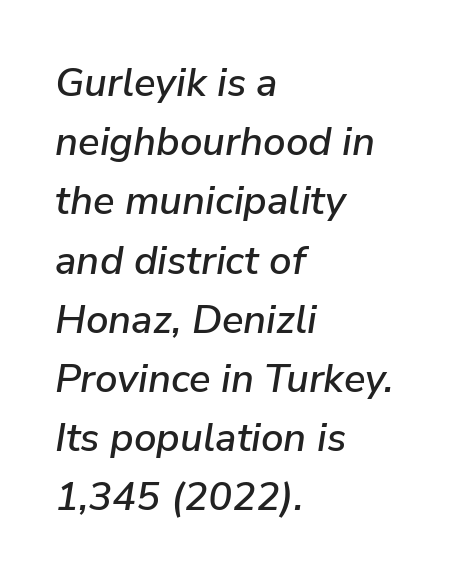
The image shows 40 px text type, italic (leaning right); set left-aligned, normal line spacing (1.48x), normal letter spacing, not underlined; low stroke contrast and a medium x-height.
